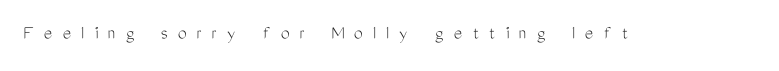
{"italic": "no", "bold": "no", "underline": "no", "letter_spacing": "wide", "letter_spacing_em": 0.5, "glyph_px": 20}
